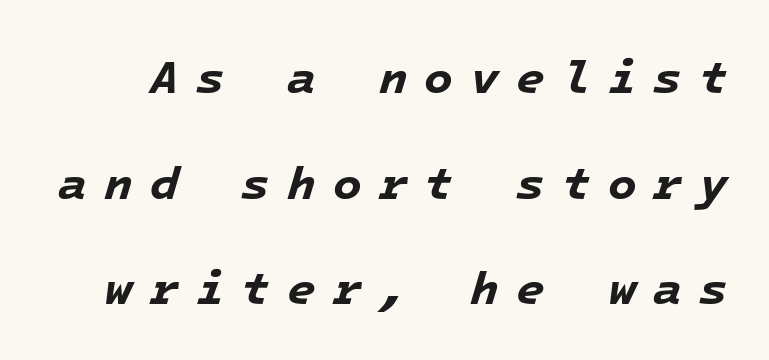
The image shows 47 px bold type, italic (leaning right), monospaced; set loose line spacing (2.25x), unusually wide letter spacing (+0.36 em), not underlined; low stroke contrast and a medium x-height.
